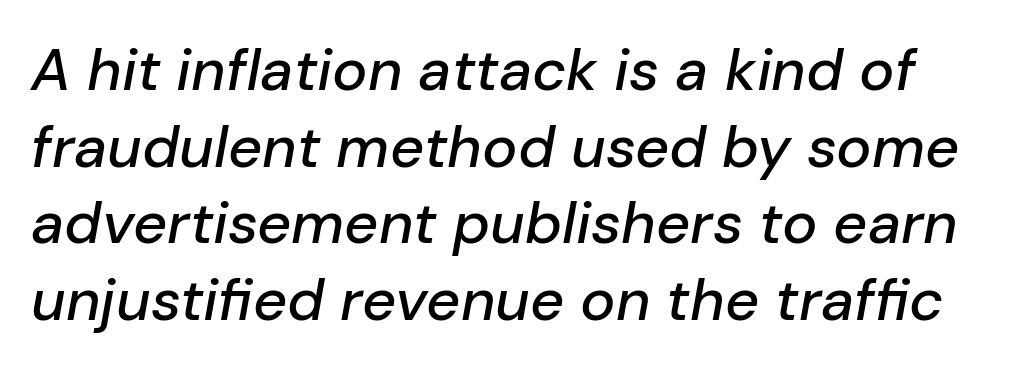
The image shows 59 px text type, italic (leaning right); set normal line spacing (1.3x), normal letter spacing, not underlined; low stroke contrast and a medium x-height.
